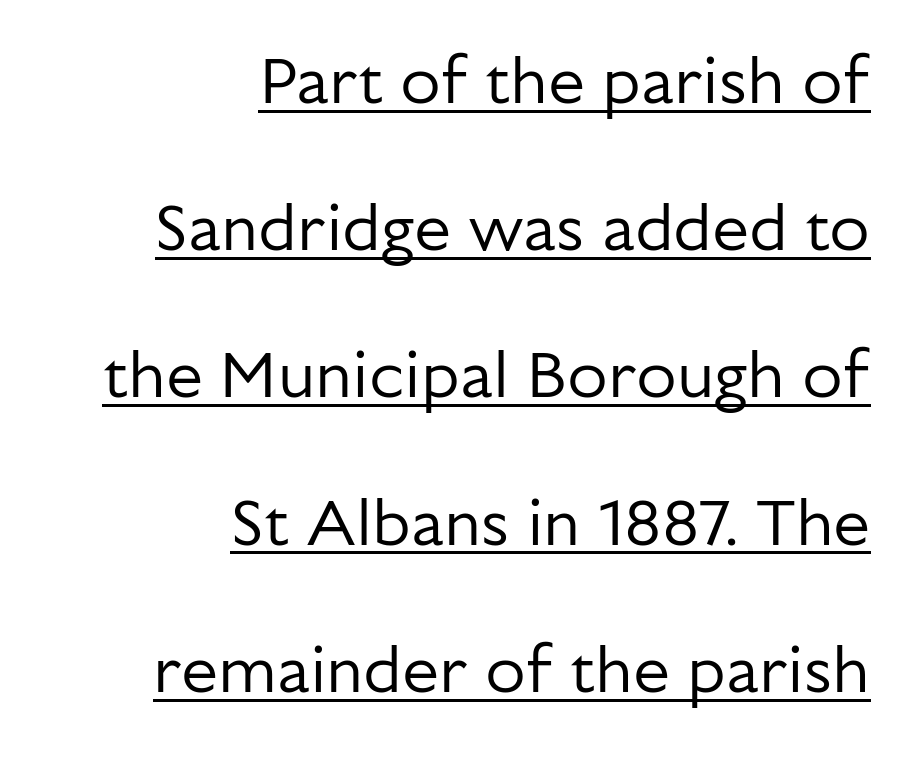
Q: Is the text bold? A: No.
Q: Is the text italic (slanted)? A: No, it is upright.
Q: Is the typeface a serif or a sans-serif typeface? A: Sans-serif.
Q: Is the text underlined? A: Yes.
Q: How is the paragraph aligned? A: Right-aligned.
Q: Is the spacing between letters normal or unusually wide? A: Normal.
Q: Is the spacing between lines tight, normal or loose? A: Loose.
Q: Width (condensed, normal, or wide)? A: Normal.
Q: Stroke contrast? A: Low.
Q: x-height? A: Medium.
Q: Monospaced? A: No.
